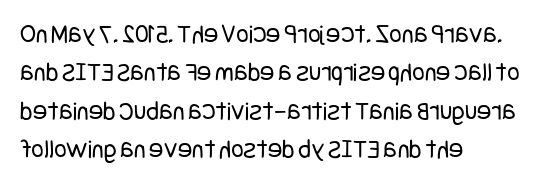
{"italic": "no", "bold": "no", "underline": "no", "align": "left", "line_spacing": "normal", "line_spacing_ratio": 1.42, "letter_spacing": "normal", "letter_spacing_em": 0.0, "glyph_px": 27}
